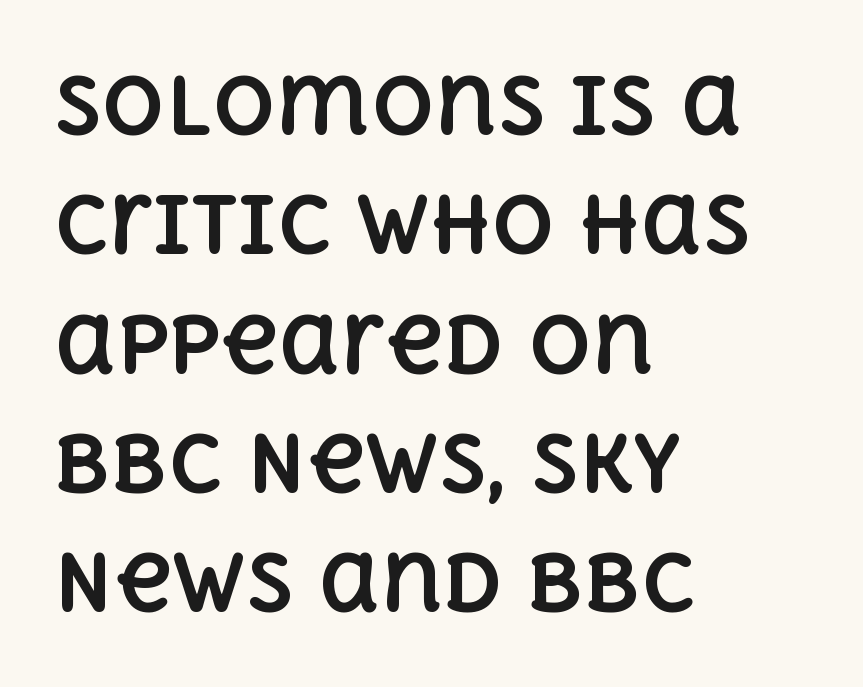
The image shows 78 px bold type, upright; set left-aligned, normal line spacing (1.53x), normal letter spacing, not underlined; a large x-height.
